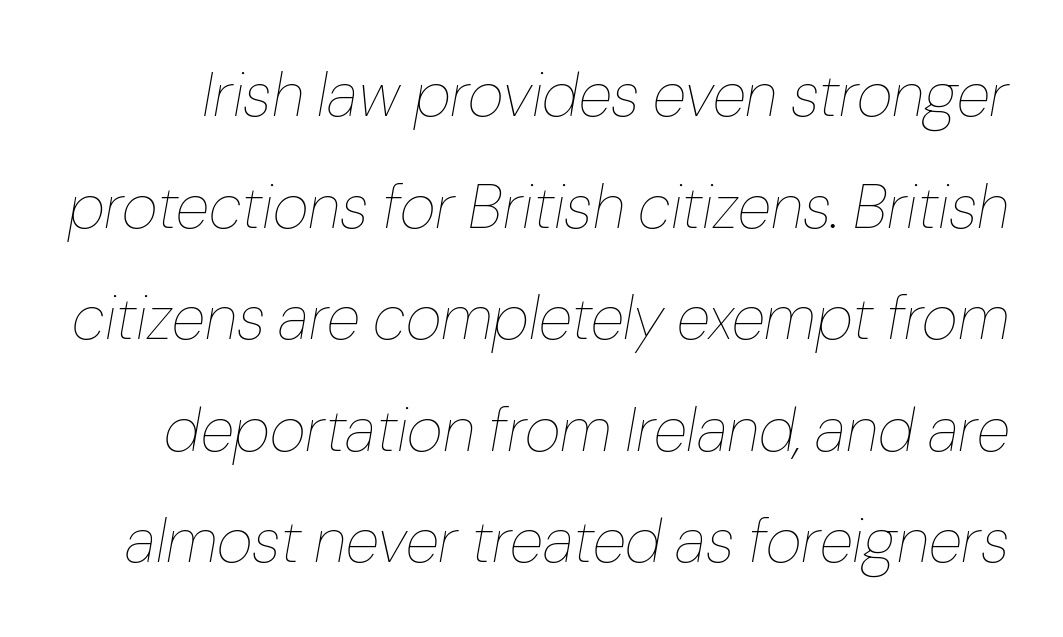
The image shows 62 px thin type, italic (leaning right); set line spacing 1.8x, normal letter spacing, not underlined; low stroke contrast and a medium x-height.
